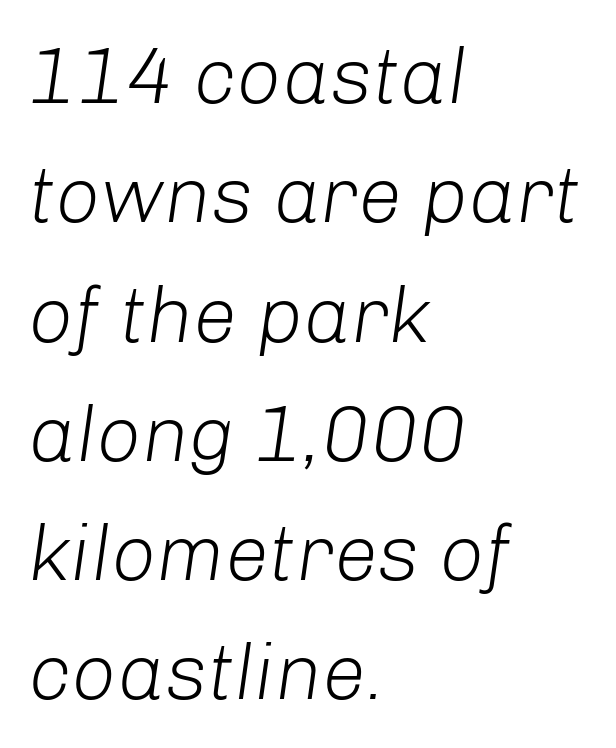
Q: Is the text bold? A: No.
Q: Is the text italic (slanted)? A: Yes, it leans right by about 8 degrees.
Q: Is the text underlined? A: No.
Q: How is the paragraph aligned? A: Left-aligned.
Q: Is the spacing between letters normal or unusually wide? A: Normal.
Q: Is the spacing between lines tight, normal or loose? A: Normal.
Q: Width (condensed, normal, or wide)? A: Normal.
Q: Stroke contrast? A: Low.
Q: x-height? A: Medium.
Q: Monospaced? A: No.
